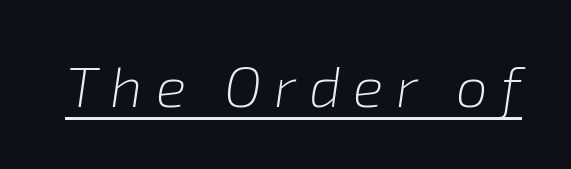
The image shows 57 px light type, italic (leaning right); set unusually wide letter spacing (+0.22 em), underlined; low stroke contrast and a medium x-height.
